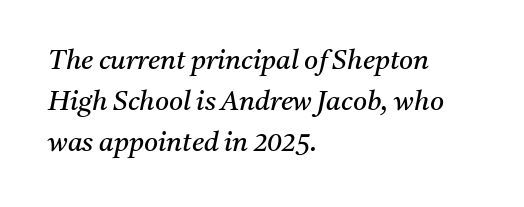
{"italic": "yes", "lean": "right", "slant_degrees": 11, "bold": "no", "underline": "no", "align": "left", "line_spacing": "normal", "line_spacing_ratio": 1.52, "letter_spacing": "normal", "letter_spacing_em": 0.0, "glyph_px": 27}
